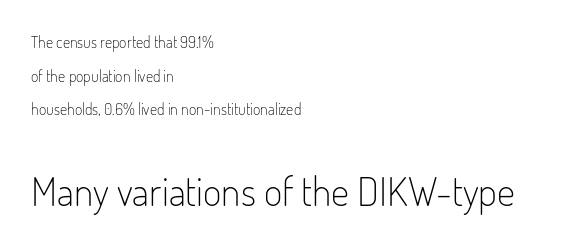
Q: Is the text bold? A: No.
Q: Is the text italic (slanted)? A: No, it is upright.
Q: Is the typeface a serif or a sans-serif typeface? A: Sans-serif.
Q: Is the text underlined? A: No.
Q: How is the paragraph aligned? A: Left-aligned.
Q: Is the spacing between letters normal or unusually wide? A: Normal.
Q: Is the spacing between lines tight, normal or loose? A: Loose.
Q: Which block of text is set in a larger size, the first (top) or the second (bottom)? A: The second (bottom) one.
Q: Width (condensed, normal, or wide)? A: Condensed.
Q: Stroke contrast? A: Low.
Q: x-height? A: Small.
Q: Monospaced? A: No.
